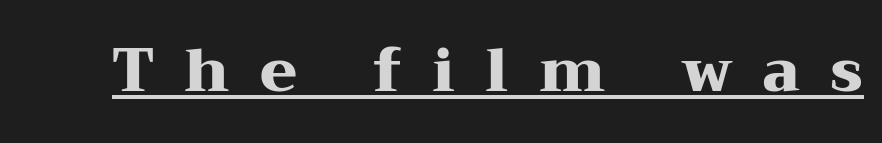
Underline: present. Words appear elongated and porous because spacing is wide. Check where the strokes stop: tiny serifs finish them off. Looks like regular typesetting: each glyph gets only the width it needs. This is roman type, the default non-slanted kind. The typesetting leans heavy: a genuine bold.
